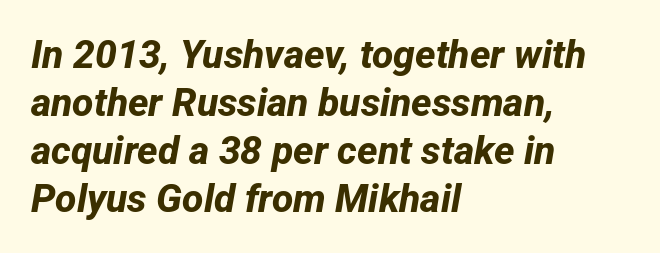
Q: Is the text bold? A: Yes.
Q: Is the typeface a serif or a sans-serif typeface? A: Sans-serif.
Q: Is the text underlined? A: No.
Q: How is the paragraph aligned? A: Left-aligned.
Q: Is the spacing between letters normal or unusually wide? A: Normal.
Q: Width (condensed, normal, or wide)? A: Normal.
Q: Stroke contrast? A: Low.
Q: x-height? A: Medium.
Q: Monospaced? A: No.
